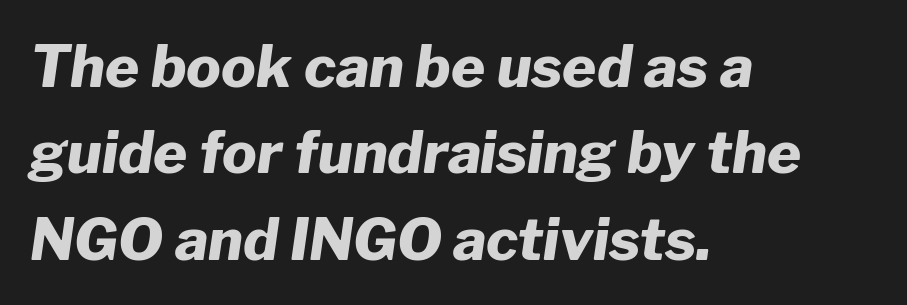
Bold? Absolutely — the strokes are thick and heavy. Character widths vary here, with narrow letters taking less room than wide ones. Line spacing here is normal. Line starts are locked; line ends wander.
